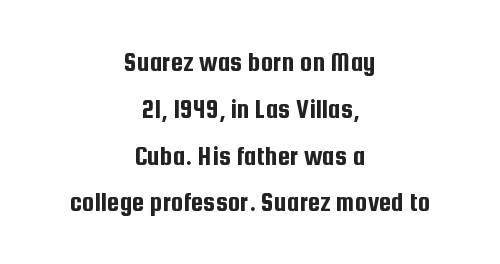
{"serif": "no", "italic": "no", "width": "condensed", "stroke_contrast": "low", "x_height": "medium", "monospaced": "no", "underline": "no", "align": "center", "line_spacing": "normal", "line_spacing_ratio": 1.67, "letter_spacing": "normal", "letter_spacing_em": 0.0, "glyph_px": 28}
